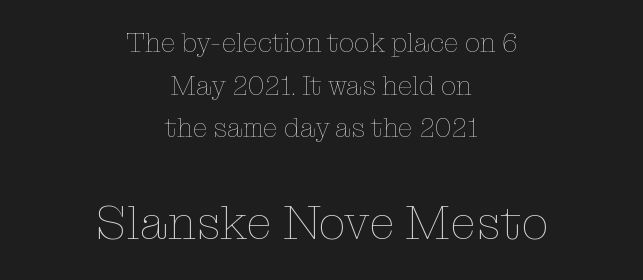
No extra tracking has been applied to these lines. You can tell it's not italic because the verticals are truly vertical. One glance says typical: line gaps are just what's usual. Counters stay open thanks to moderate or lighter strokes. Which margin do the lines hug? Neither — every line sits in the middle. Any mark beneath the type? The region is blank.
